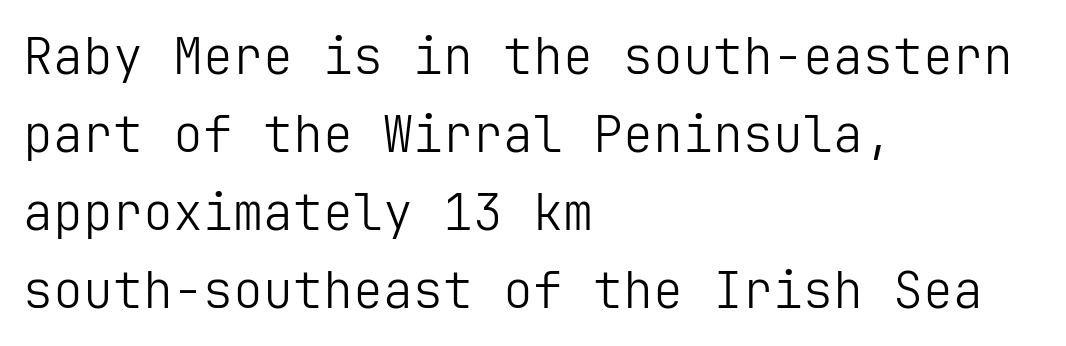
The image shows 50 px light sans-serif type, upright; set left-aligned, normal line spacing (1.56x), normal letter spacing, not underlined; low stroke contrast and a medium x-height.
